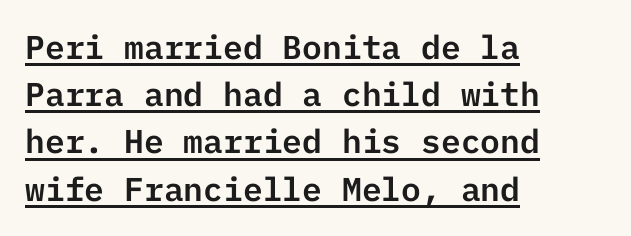
Q: Is the text italic (slanted)? A: No, it is upright.
Q: Is the typeface a serif or a sans-serif typeface? A: Sans-serif.
Q: Is the text underlined? A: Yes.
Q: How is the paragraph aligned? A: Left-aligned.
Q: Is the spacing between letters normal or unusually wide? A: Normal.
Q: Is the spacing between lines tight, normal or loose? A: Normal.
Q: Width (condensed, normal, or wide)? A: Normal.
Q: Stroke contrast? A: Low.
Q: x-height? A: Medium.
